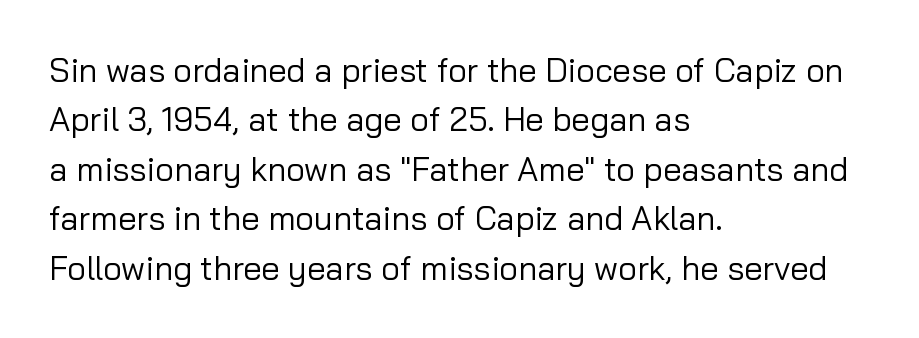
{"serif": "no", "italic": "no", "bold": "no", "weight": "regular", "width": "normal", "stroke_contrast": "low", "x_height": "medium", "monospaced": "no", "underline": "no", "align": "left", "line_spacing": "normal", "line_spacing_ratio": 1.5, "letter_spacing": "normal", "letter_spacing_em": 0.0, "glyph_px": 33}
